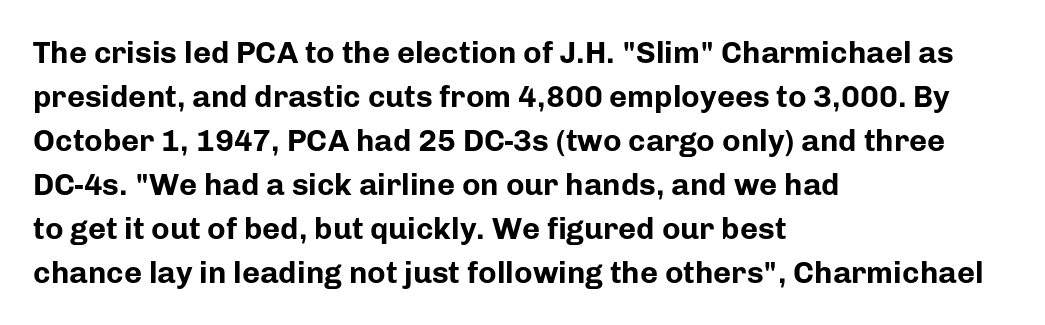
The image shows 31 px bold sans-serif type, upright; set left-aligned, normal line spacing (1.42x), normal letter spacing, not underlined; low stroke contrast and a medium x-height.
